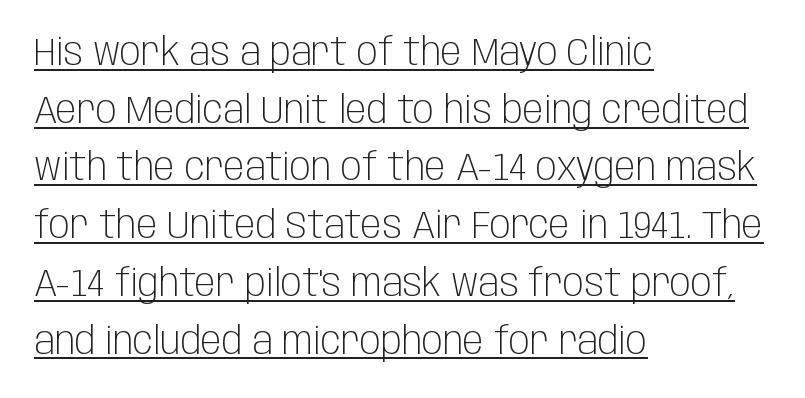
{"serif": "no", "italic": "no", "bold": "no", "weight": "light", "width": "condensed", "stroke_contrast": "low", "x_height": "large", "monospaced": "no", "underline": "yes", "align": "left", "line_spacing": "normal", "line_spacing_ratio": 1.48, "letter_spacing": "normal", "letter_spacing_em": 0.0, "glyph_px": 39}
